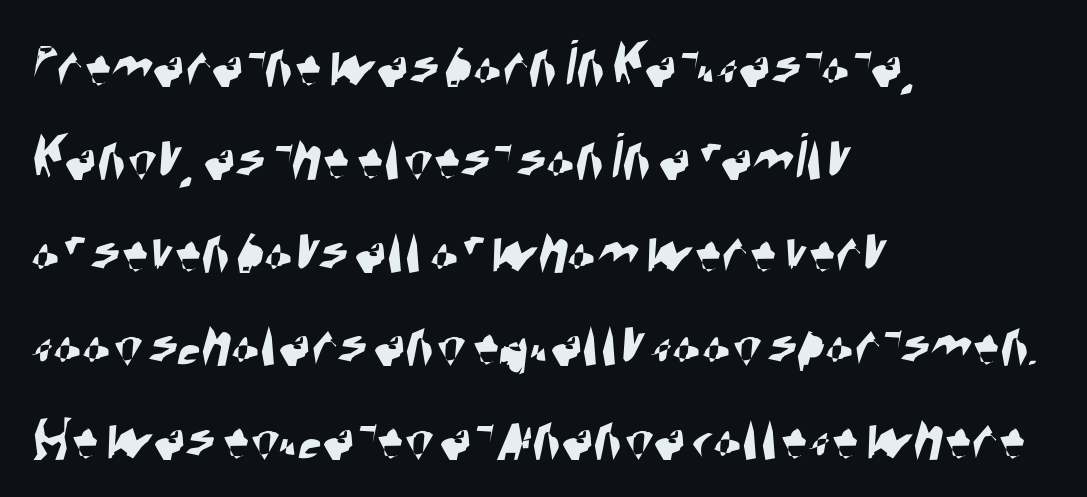
This is sans-serif lettering, the kind often seen on screens and signage. Short and long lines alike share a common starting point at left. Nobody touched the tracking dial on this one. Is this a fixed-width face? No — the glyphs have proportional, varying widths.
